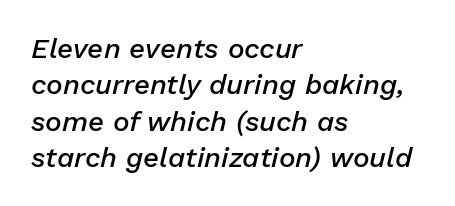
Q: Is the text bold? A: Semi-bold.
Q: Is the text italic (slanted)? A: Yes, it leans right by about 13 degrees.
Q: Is the text underlined? A: No.
Q: How is the paragraph aligned? A: Left-aligned.
Q: Is the spacing between letters normal or unusually wide? A: Normal.
Q: Is the spacing between lines tight, normal or loose? A: Normal.
Q: Width (condensed, normal, or wide)? A: Normal.
Q: Stroke contrast? A: Low.
Q: x-height? A: Medium.
Q: Monospaced? A: No.
